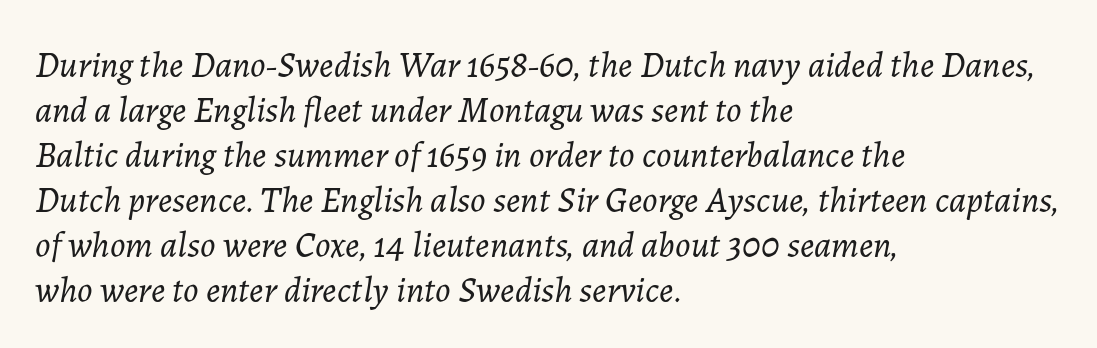
{"italic": "yes", "lean": "right", "slant_degrees": 7, "bold": "no", "weight": "light", "width": "normal", "stroke_contrast": "low", "x_height": "medium", "monospaced": "no", "underline": "no", "align": "left", "line_spacing": "normal", "line_spacing_ratio": 1.25, "letter_spacing": "normal", "letter_spacing_em": 0.0, "glyph_px": 36}
